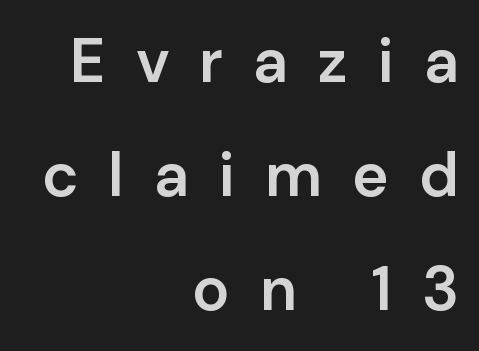
Q: Is the text bold? A: Semi-bold.
Q: Is the text italic (slanted)? A: No, it is upright.
Q: Is the typeface a serif or a sans-serif typeface? A: Sans-serif.
Q: Is the text underlined? A: No.
Q: How is the paragraph aligned? A: Right-aligned.
Q: Is the spacing between letters normal or unusually wide? A: Unusually wide.
Q: Width (condensed, normal, or wide)? A: Normal.
Q: Stroke contrast? A: Low.
Q: x-height? A: Medium.
Q: Monospaced? A: No.
